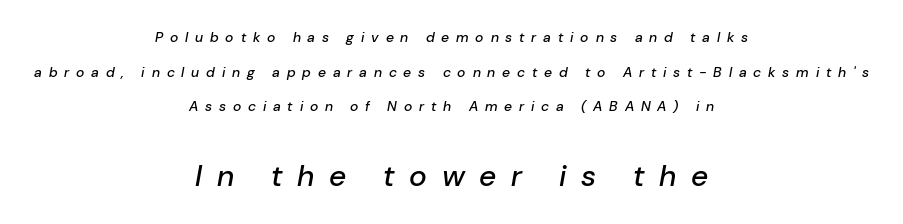
The image shows 30 px text type, italic (leaning right); set centered, loose line spacing (2.47x), unusually wide letter spacing (+0.49 em), not underlined; the second (bottom) block is 2.14x larger; low stroke contrast and a medium x-height.
